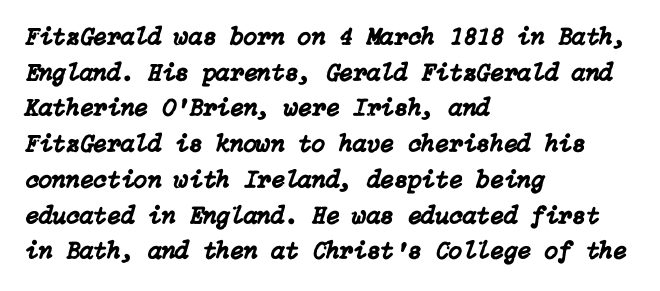
The image shows 25 px text type, italic (leaning right); set left-aligned, normal line spacing (1.43x), normal letter spacing, not underlined.
